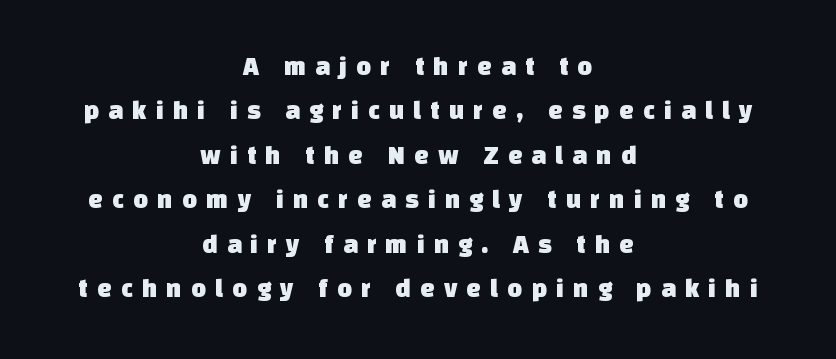
{"underline": "no", "align": "center", "line_spacing_ratio": 1.71, "letter_spacing": "wide", "letter_spacing_em": 0.35, "glyph_px": 26}
